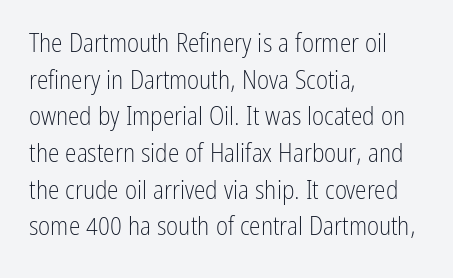
The image shows 26 px text type, upright; set left-aligned, normal line spacing (1.41x), normal letter spacing, not underlined.
